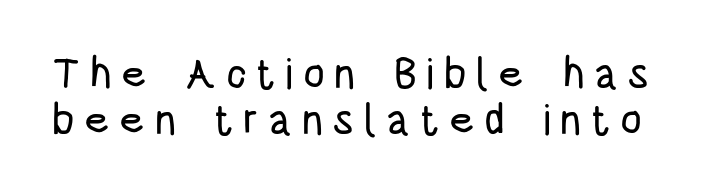
Q: Is the text italic (slanted)? A: No, it is upright.
Q: Is the typeface a serif or a sans-serif typeface? A: Sans-serif.
Q: Is the text underlined? A: No.
Q: Is the spacing between letters normal or unusually wide? A: Unusually wide.
Q: Is the spacing between lines tight, normal or loose? A: Tight.
Q: Width (condensed, normal, or wide)? A: Condensed.
Q: Stroke contrast? A: Low.
Q: x-height? A: Large.
Q: Monospaced? A: No.
